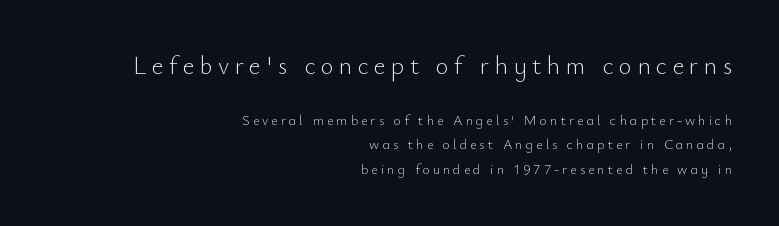
{"italic": "no", "bold": "no", "underline": "no", "align": "right", "line_spacing_ratio": 1.73, "letter_spacing": "wide", "letter_spacing_em": 0.22, "larger_block": "first", "size_ratio": 1.79, "glyph_px": 25}
